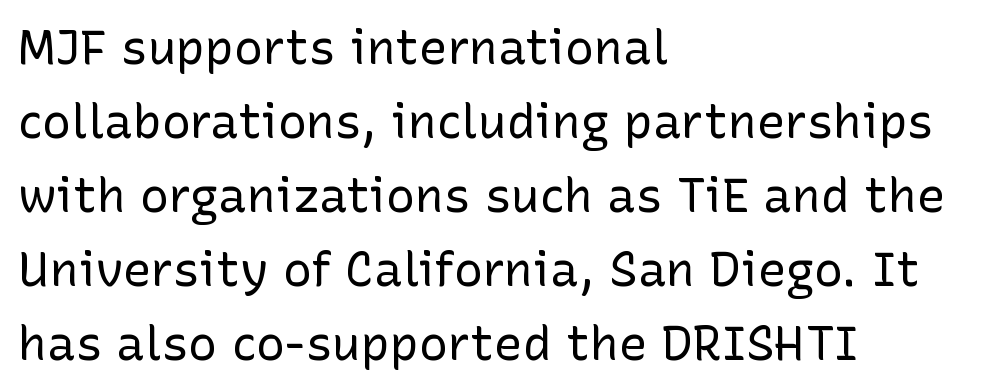
Q: Is the text bold? A: No.
Q: Is the text italic (slanted)? A: No, it is upright.
Q: Is the typeface a serif or a sans-serif typeface? A: Sans-serif.
Q: Is the text underlined? A: No.
Q: How is the paragraph aligned? A: Left-aligned.
Q: Is the spacing between letters normal or unusually wide? A: Normal.
Q: Is the spacing between lines tight, normal or loose? A: Normal.
Q: Width (condensed, normal, or wide)? A: Normal.
Q: Stroke contrast? A: Low.
Q: x-height? A: Medium.
Q: Monospaced? A: No.
